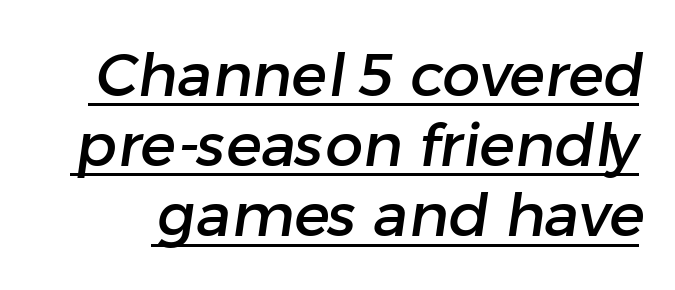
The image shows 60 px sans-serif type; set line spacing 1.17x, normal letter spacing, underlined; low stroke contrast and a medium x-height.
